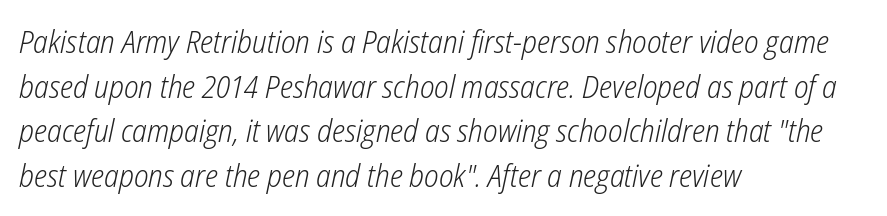
{"italic": "yes", "lean": "right", "slant_degrees": 12, "bold": "no", "weight": "light", "width": "condensed", "stroke_contrast": "low", "x_height": "medium", "monospaced": "no", "underline": "no", "align": "left", "line_spacing": "normal", "line_spacing_ratio": 1.44, "letter_spacing": "normal", "letter_spacing_em": 0.0, "glyph_px": 31}
